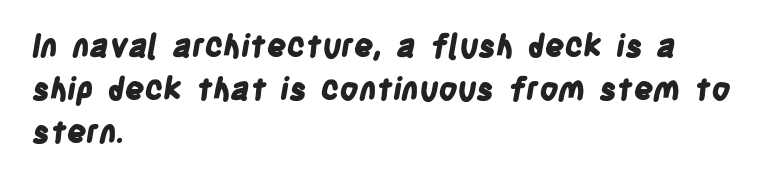
I'd describe the lettering as bold — thick and assertive. If you measured baseline to baseline, you'd find a middling distance. Think of a printed novel: that variable character pitch is what you see here. Unlike a traditional serif, this face leaves its strokes unadorned. This rendering uses left alignment, leaving the right contour irregular.
